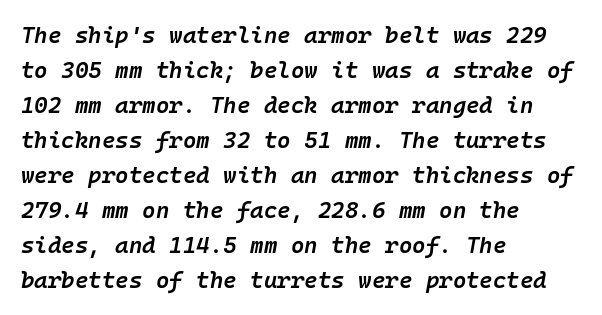
The axis of the letterforms is tilted away from vertical. In CSS terms this would be text-align: left. Words float on clear page, feet unadorned. A somewhat darkened texture: the type is semibold rather than bold.
